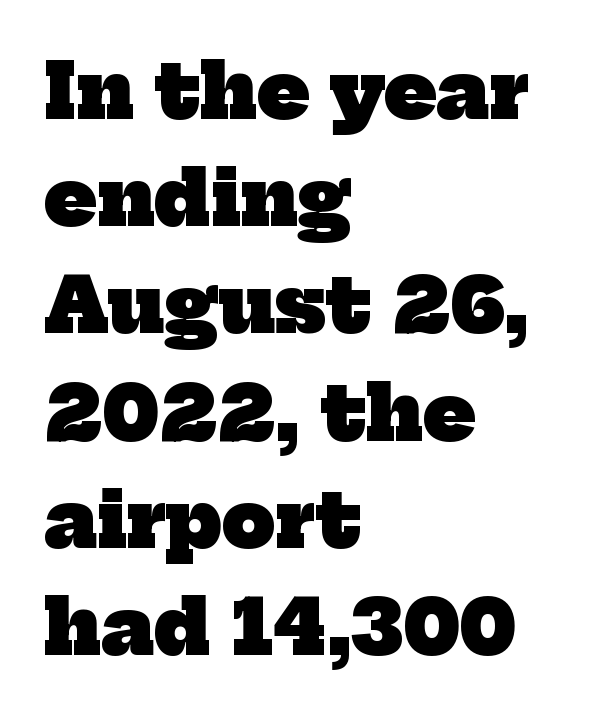
The image shows 75 px heavy serif type; set left-aligned, normal line spacing (1.43x), normal letter spacing, not underlined; low stroke contrast and a medium x-height.
